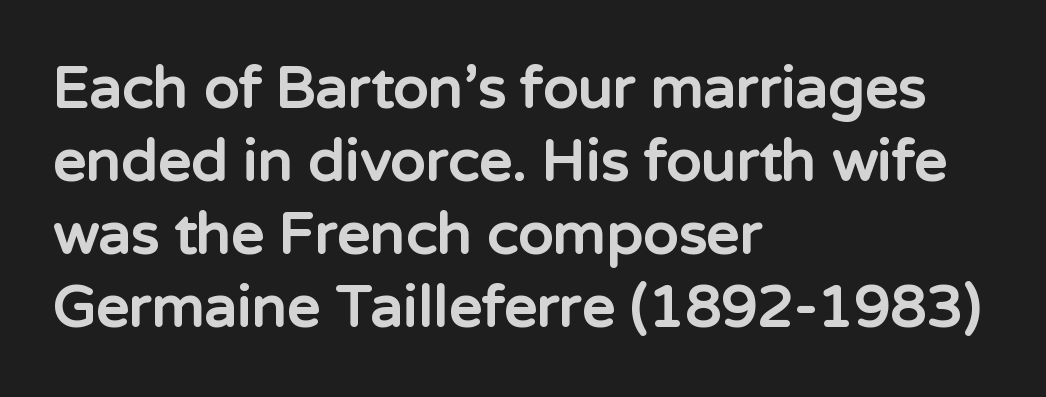
Q: Is the text bold? A: Yes.
Q: Is the text italic (slanted)? A: No, it is upright.
Q: Is the typeface a serif or a sans-serif typeface? A: Sans-serif.
Q: Is the text underlined? A: No.
Q: How is the paragraph aligned? A: Left-aligned.
Q: Is the spacing between letters normal or unusually wide? A: Normal.
Q: Is the spacing between lines tight, normal or loose? A: Normal.
Q: Width (condensed, normal, or wide)? A: Normal.
Q: Stroke contrast? A: Low.
Q: x-height? A: Medium.
Q: Monospaced? A: No.
